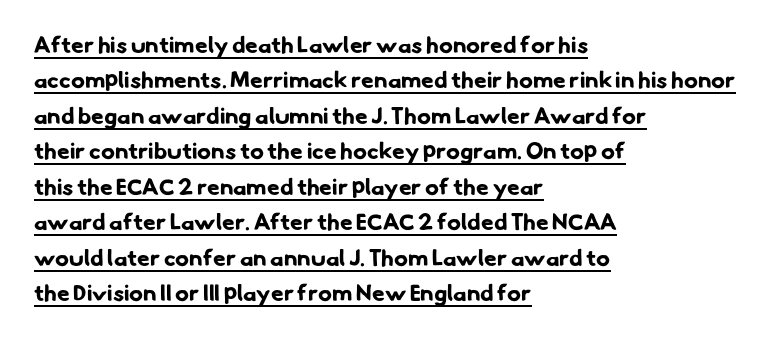
This is underlined copy, the kind a proofreader might mark for attention. Does the copy run flush right? No — it runs flush left. The rows are spaced the way most documents space them. No extra tracking has been applied to these lines. The glyphs have the mass of a bold cut.
